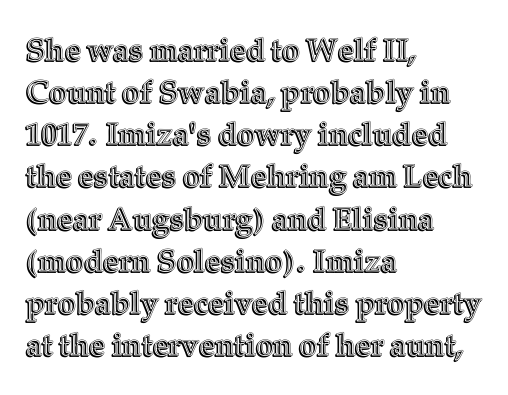
The image shows 31 px text type, upright; set left-aligned, normal line spacing (1.36x), normal letter spacing, not underlined; a medium x-height.
